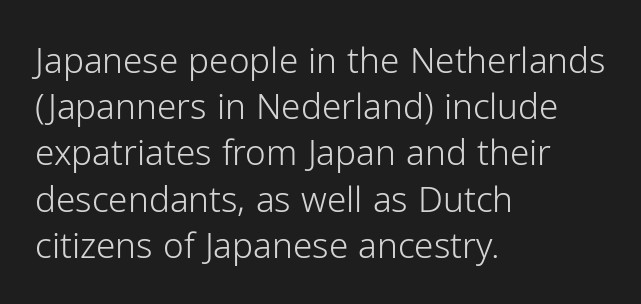
{"serif": "no", "italic": "no", "bold": "no", "weight": "light", "width": "normal", "stroke_contrast": "low", "x_height": "medium", "monospaced": "no", "underline": "no", "align": "left", "line_spacing": "normal", "line_spacing_ratio": 1.32, "letter_spacing": "normal", "letter_spacing_em": 0.0, "glyph_px": 35}
